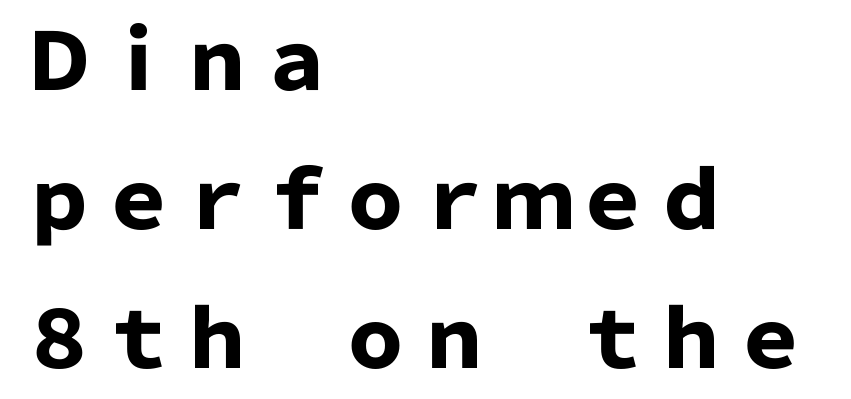
{"serif": "no", "italic": "no", "bold": "yes", "weight": "heavy", "width": "normal", "stroke_contrast": "low", "x_height": "medium", "monospaced": "no", "underline": "no", "align": "left", "line_spacing_ratio": 1.76, "letter_spacing": "normal", "letter_spacing_em": 0.0, "glyph_px": 79}
